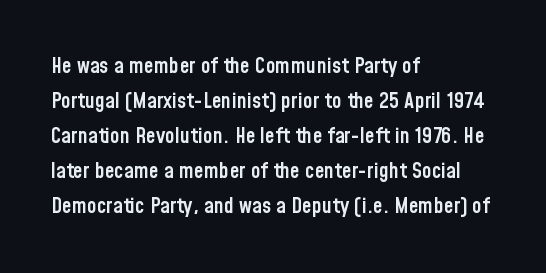
Q: Is the text bold? A: Semi-bold.
Q: Is the text italic (slanted)? A: No, it is upright.
Q: Is the text underlined? A: No.
Q: How is the paragraph aligned? A: Left-aligned.
Q: Is the spacing between letters normal or unusually wide? A: Normal.
Q: Is the spacing between lines tight, normal or loose? A: Normal.
